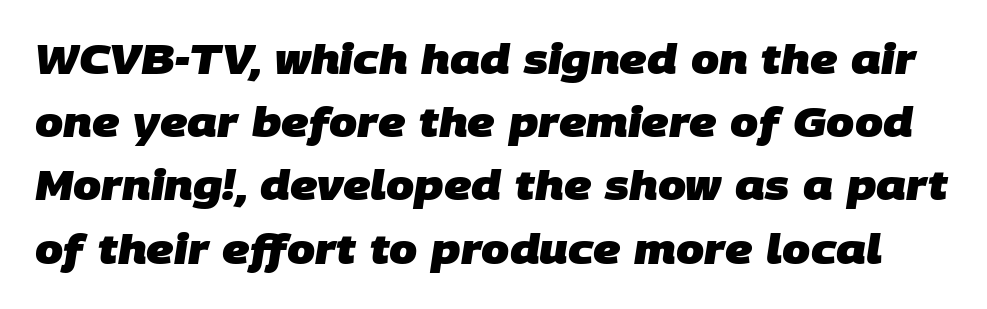
The image shows 40 px heavy sans-serif type; set normal line spacing (1.58x), normal letter spacing, not underlined; low stroke contrast and a large x-height.
